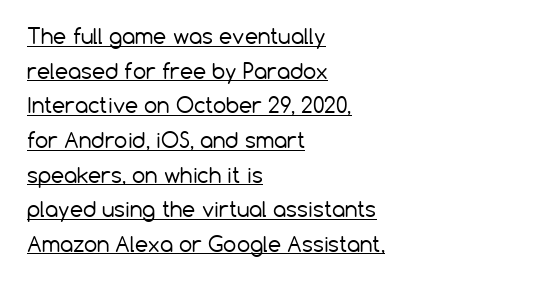
The gaps between neighbouring characters are ordinary and unremarkable. Whoever set this chose a conventional vertical rhythm. The rendered words wear a rule along their underside. A light-to-regular cut is what we see here. These lines were composed using upright roman letters. Notice how the passage keeps a crisp vertical edge on the left only.
